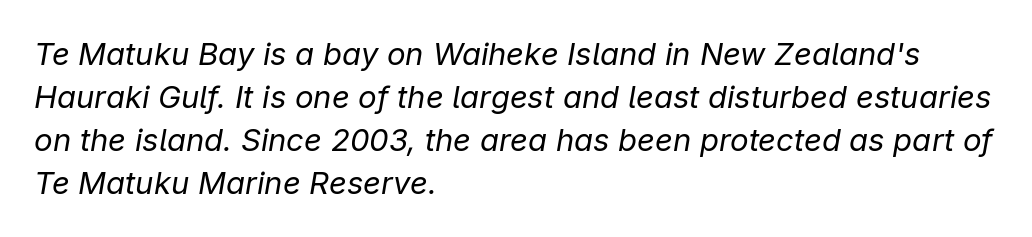
The image shows 31 px regular-weight type, italic (leaning right); set left-aligned, normal line spacing (1.39x), normal letter spacing, not underlined; low stroke contrast and a medium x-height.
